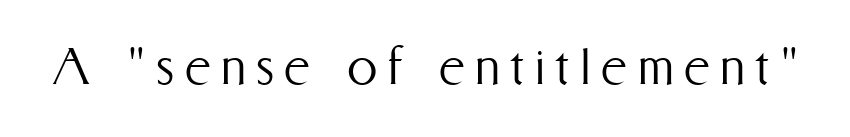
Caption: face not bold, strokes unweighted. Posture: vertical. Clear beneath every line of the passage. The face used here is proportionally spaced, like ordinary book or web type.
